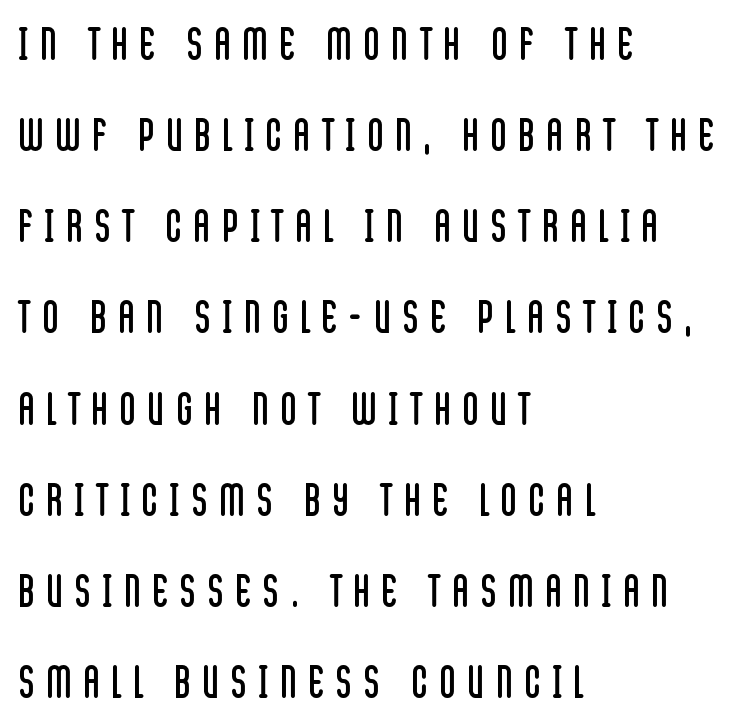
The image shows 43 px regular-weight, condensed sans-serif type, upright; set left-aligned, loose line spacing (2.12x), unusually wide letter spacing (+0.29 em), not underlined; low stroke contrast and a large x-height.
